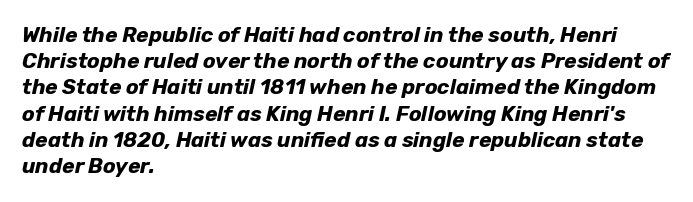
The axis of the letterforms is tilted away from vertical. The space between consecutive lines is moderate. The rendering uses a bold face; every stroke is thick and dark. The face used here is rendered with its standard letterfit.
